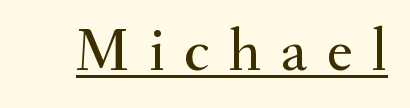
{"serif": "yes", "italic": "no", "width": "normal", "stroke_contrast": "medium", "x_height": "small", "monospaced": "no", "underline": "yes", "letter_spacing": "wide", "letter_spacing_em": 0.32, "glyph_px": 61}
